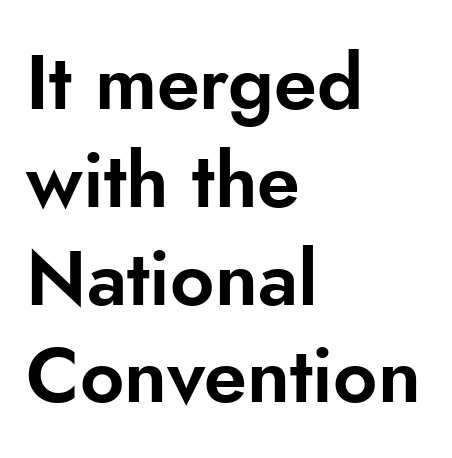
Examine the stroke ends and you'll find no serifs. This sample has the flowing, uneven cadence of proportional lettering. A typesetter would call this leading conventional body-copy spacing. Posture: vertical.
